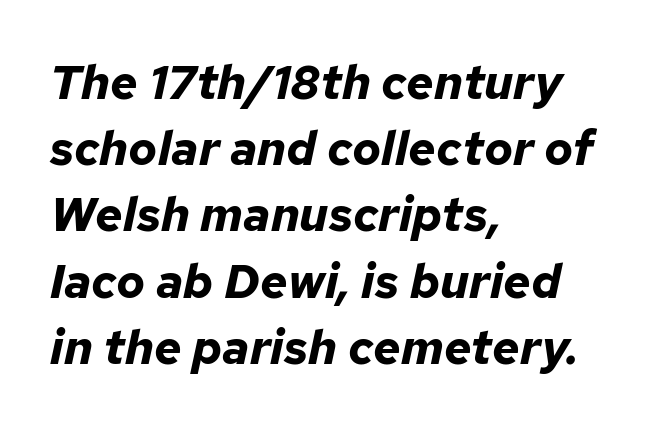
Looks like regular typesetting: each glyph gets only the width it needs. This sample keeps an unexceptional amount of space between lines. Is the type slanted? Yes — the strokes lean at a clear angle. The text block is weighted toward the left margin, trailing off unevenly rightward. The foot of each line stays bare and open. These lines keep a tight, regular rhythm from letter to letter.
